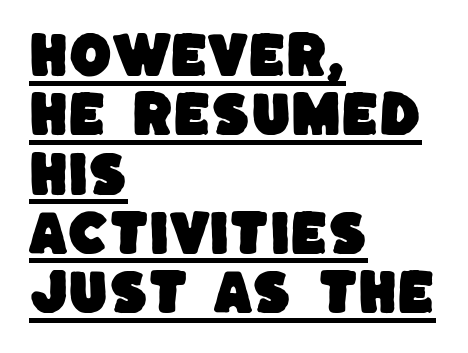
The image shows 49 px sans-serif type; set left-aligned, line spacing 1.21x, normal letter spacing, underlined; low stroke contrast and a large x-height.
